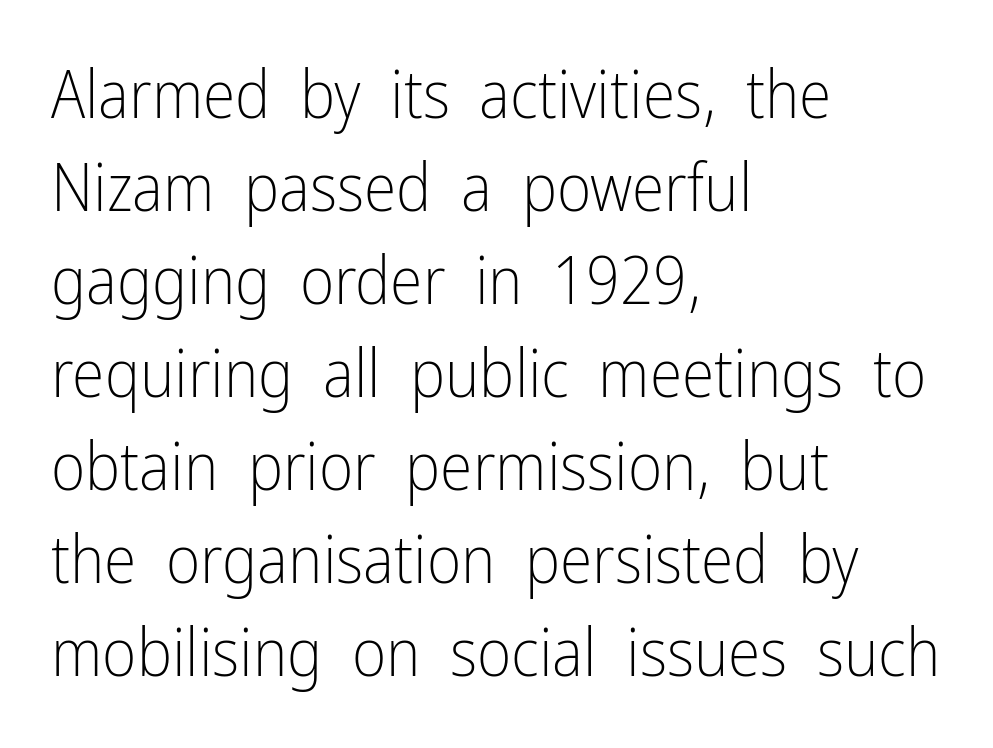
Q: Is the text bold? A: No.
Q: Is the text italic (slanted)? A: No, it is upright.
Q: Is the typeface a serif or a sans-serif typeface? A: Sans-serif.
Q: Is the text underlined? A: No.
Q: How is the paragraph aligned? A: Left-aligned.
Q: Is the spacing between letters normal or unusually wide? A: Normal.
Q: Is the spacing between lines tight, normal or loose? A: Normal.
Q: Width (condensed, normal, or wide)? A: Condensed.
Q: Stroke contrast? A: Low.
Q: x-height? A: Medium.
Q: Monospaced? A: No.
